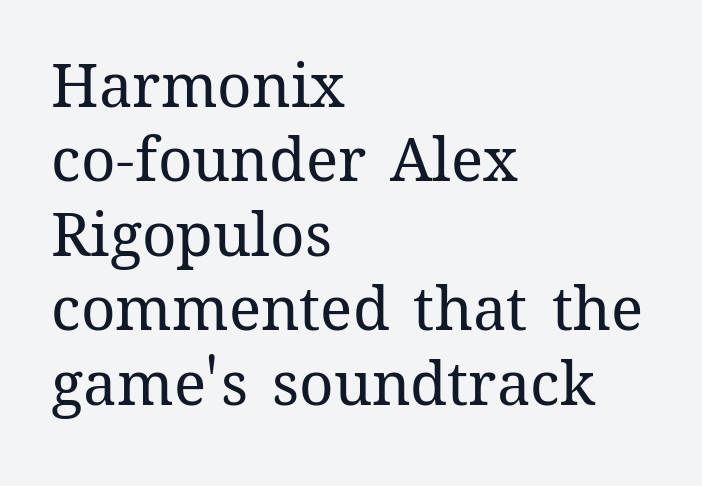
The image shows 60 px regular-weight type, upright; set left-aligned, line spacing 1.24x, normal letter spacing, not underlined; medium stroke contrast and a medium x-height.
